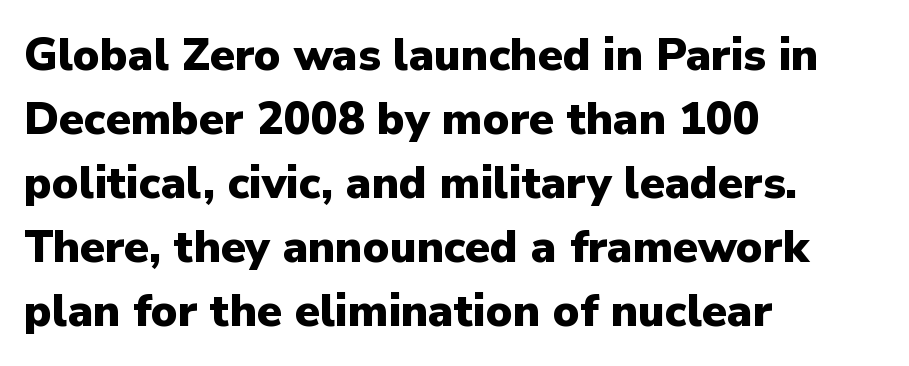
Q: Is the text bold? A: Yes.
Q: Is the text italic (slanted)? A: No, it is upright.
Q: Is the typeface a serif or a sans-serif typeface? A: Sans-serif.
Q: Is the text underlined? A: No.
Q: How is the paragraph aligned? A: Left-aligned.
Q: Is the spacing between letters normal or unusually wide? A: Normal.
Q: Is the spacing between lines tight, normal or loose? A: Normal.
Q: Width (condensed, normal, or wide)? A: Normal.
Q: Stroke contrast? A: Low.
Q: x-height? A: Medium.
Q: Monospaced? A: No.
